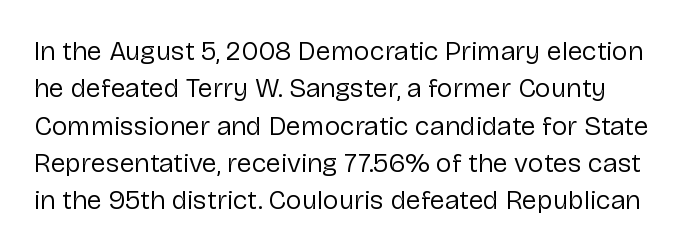
The image shows 27 px text type, upright; set normal line spacing (1.38x), normal letter spacing, not underlined.
